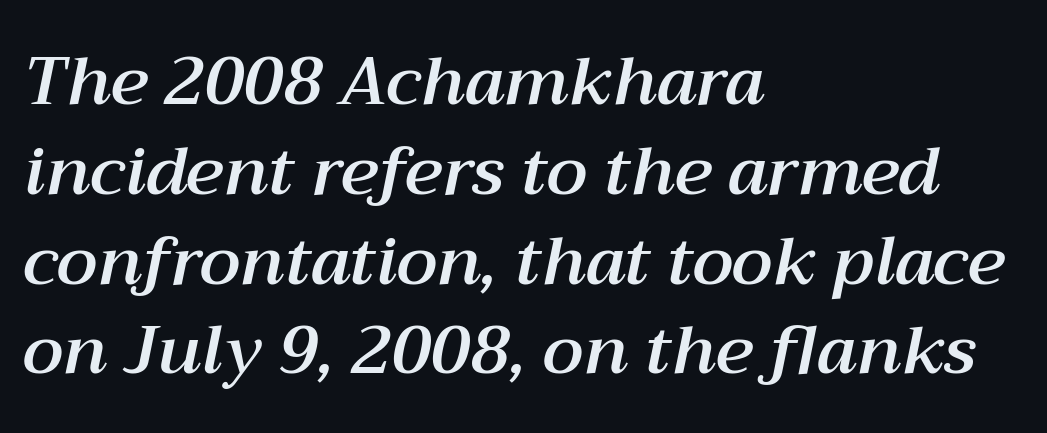
Q: Is the text italic (slanted)? A: Yes, it leans right by about 12 degrees.
Q: Is the text underlined? A: No.
Q: How is the paragraph aligned? A: Left-aligned.
Q: Is the spacing between letters normal or unusually wide? A: Normal.
Q: Is the spacing between lines tight, normal or loose? A: Normal.
Q: Width (condensed, normal, or wide)? A: Normal.
Q: Stroke contrast? A: Medium.
Q: x-height? A: Medium.
Q: Monospaced? A: No.
